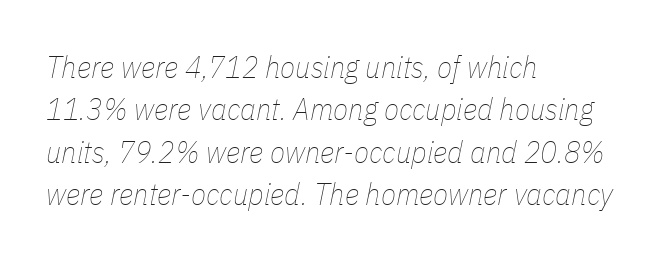
{"italic": "yes", "lean": "right", "slant_degrees": 11, "bold": "no", "weight": "thin", "width": "condensed", "stroke_contrast": "low", "x_height": "medium", "monospaced": "no", "underline": "no", "align": "left", "line_spacing": "normal", "line_spacing_ratio": 1.37, "letter_spacing": "normal", "letter_spacing_em": 0.0, "glyph_px": 31}
